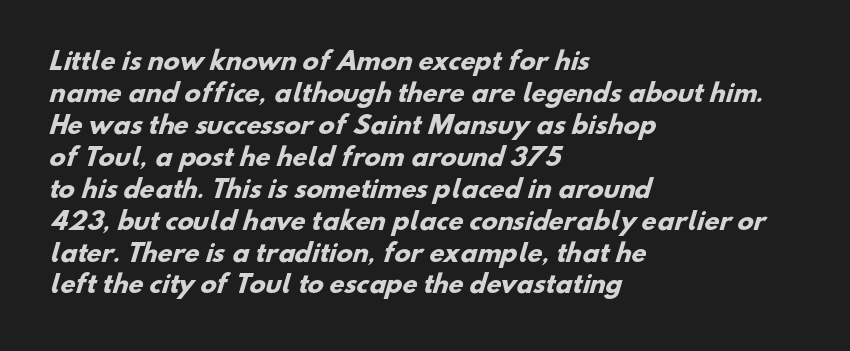
Q: Is the text bold? A: Yes.
Q: Is the text underlined? A: No.
Q: How is the paragraph aligned? A: Left-aligned.
Q: Is the spacing between letters normal or unusually wide? A: Normal.
Q: Is the spacing between lines tight, normal or loose? A: Normal.
